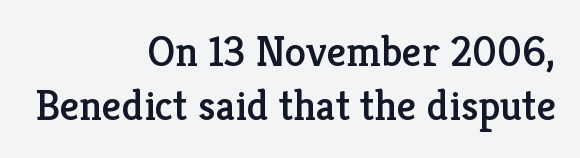
Compared with typical body copy, the letter spacing here is the same. The foot of each line stays bare and open. The ragged edge is on the left, which tells us the setting is flush right. Line spacing here is normal. Proportional: the letters do not fall into vertical columns. Characters remain perfectly vertical along every line.
